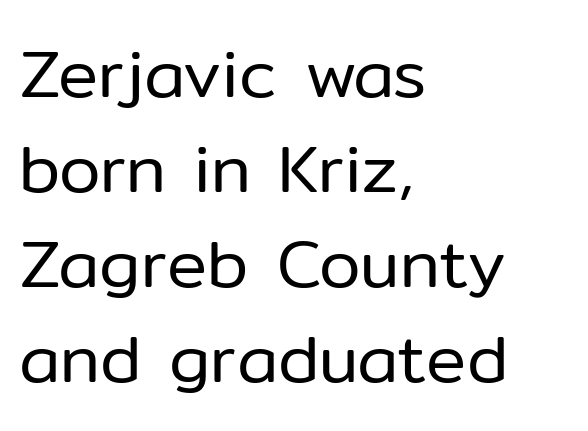
The image shows 67 px regular-weight sans-serif type, upright; set left-aligned, normal line spacing (1.42x), normal letter spacing, not underlined; low stroke contrast and a medium x-height.
